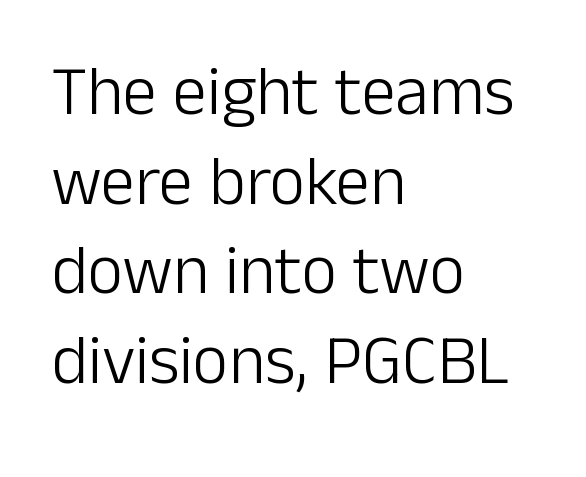
{"serif": "no", "italic": "no", "bold": "no", "weight": "light", "width": "normal", "stroke_contrast": "low", "x_height": "medium", "monospaced": "no", "underline": "no", "align": "left", "line_spacing": "normal", "line_spacing_ratio": 1.3, "letter_spacing": "normal", "letter_spacing_em": 0.0, "glyph_px": 69}
